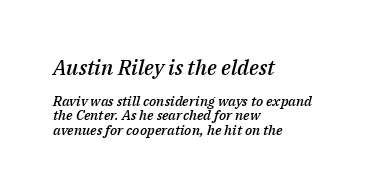
The image shows 21 px text type, italic (leaning right); set left-aligned, tight line spacing (1.02x), normal letter spacing, not underlined; the first (top) block is 1.5x larger.
